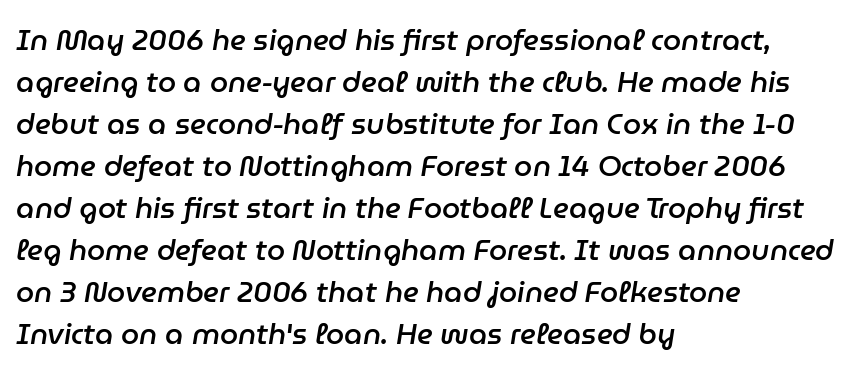
Summary of vertical rhythm: regular, with standard interline spacing. Each word holds together tightly as a unit, with standard inter-letter gaps. Short and long lines alike share a common starting point at left. Type without underlining.
